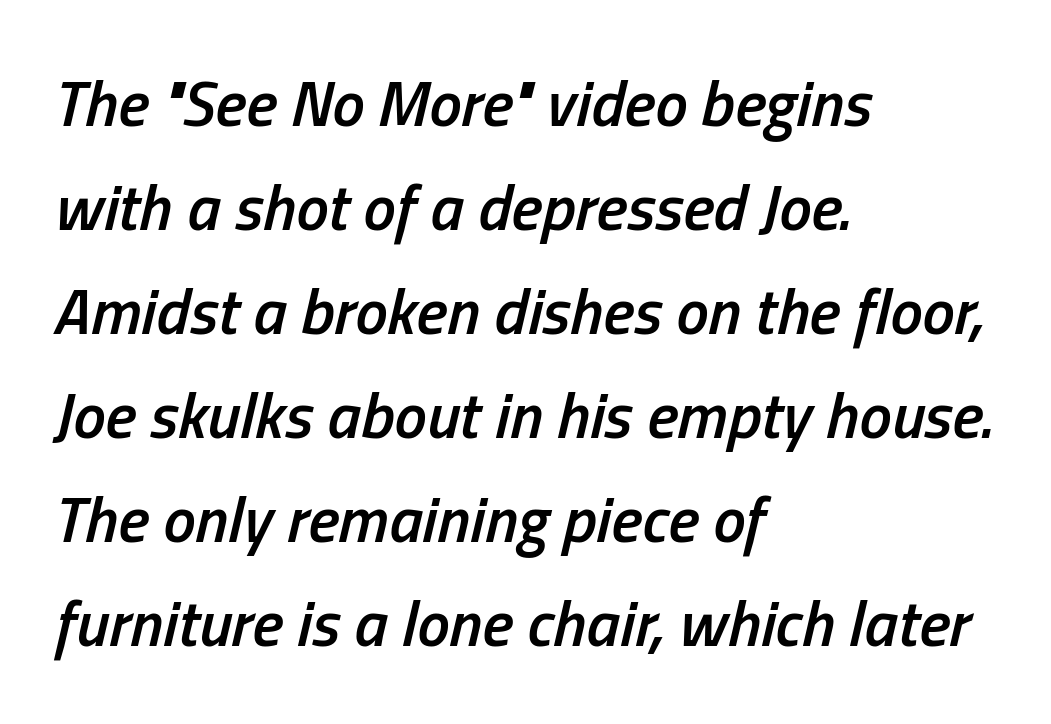
Q: Is the text bold? A: Semi-bold.
Q: Is the text italic (slanted)? A: Yes, it leans right by about 13 degrees.
Q: Is the text underlined? A: No.
Q: How is the paragraph aligned? A: Left-aligned.
Q: Is the spacing between letters normal or unusually wide? A: Normal.
Q: Is the spacing between lines tight, normal or loose? A: Normal.
Q: Width (condensed, normal, or wide)? A: Condensed.
Q: Stroke contrast? A: Low.
Q: x-height? A: Medium.
Q: Monospaced? A: No.
